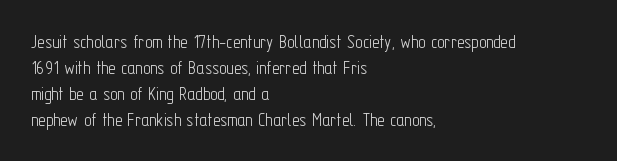
{"italic": "no", "bold": "no", "underline": "no", "align": "left", "line_spacing": "normal", "line_spacing_ratio": 1.3, "letter_spacing": "normal", "letter_spacing_em": 0.0, "glyph_px": 20}
